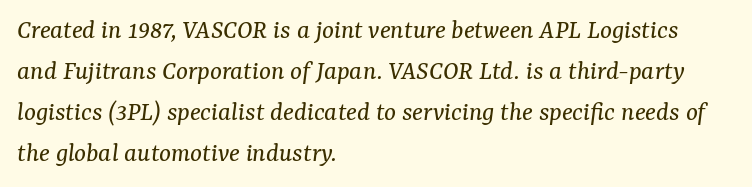
Q: Is the text bold? A: No.
Q: Is the text italic (slanted)? A: Yes, it leans right by about 7 degrees.
Q: Is the typeface a serif or a sans-serif typeface? A: Serif.
Q: Is the text underlined? A: No.
Q: How is the paragraph aligned? A: Left-aligned.
Q: Is the spacing between letters normal or unusually wide? A: Normal.
Q: Is the spacing between lines tight, normal or loose? A: Normal.
Q: Width (condensed, normal, or wide)? A: Normal.
Q: Stroke contrast? A: Medium.
Q: x-height? A: Medium.
Q: Monospaced? A: No.
